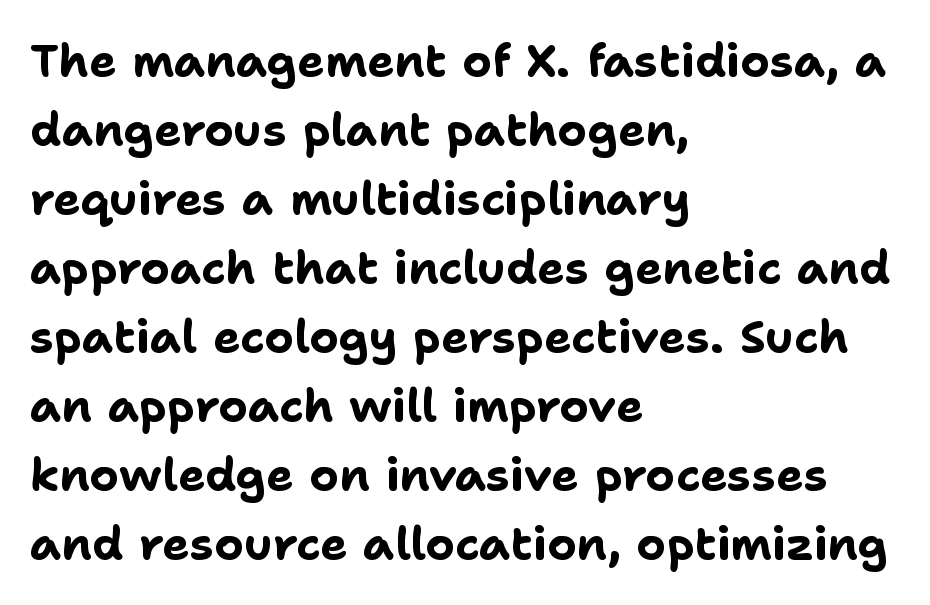
{"serif": "no", "italic": "no", "bold": "yes", "weight": "bold", "width": "normal", "stroke_contrast": "low", "x_height": "medium", "monospaced": "no", "underline": "no", "align": "left", "line_spacing": "normal", "line_spacing_ratio": 1.5, "letter_spacing": "normal", "letter_spacing_em": 0.0, "glyph_px": 46}
